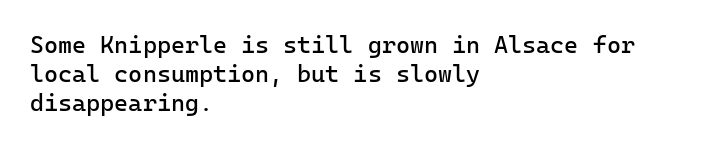
The image shows 24 px text type, upright; set left-aligned, line spacing 1.21x, normal letter spacing, not underlined.
